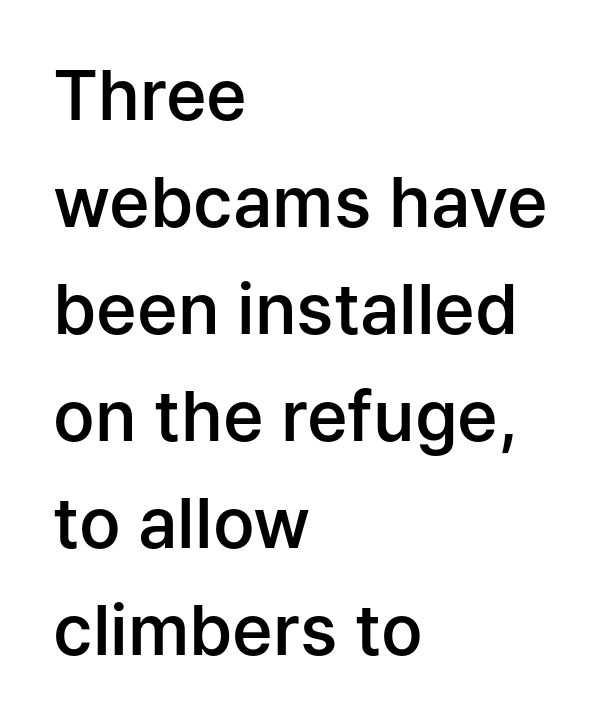
Q: Is the text bold? A: Semi-bold.
Q: Is the text italic (slanted)? A: No, it is upright.
Q: Is the typeface a serif or a sans-serif typeface? A: Sans-serif.
Q: Is the text underlined? A: No.
Q: How is the paragraph aligned? A: Left-aligned.
Q: Is the spacing between letters normal or unusually wide? A: Normal.
Q: Is the spacing between lines tight, normal or loose? A: Normal.
Q: Width (condensed, normal, or wide)? A: Normal.
Q: Stroke contrast? A: Low.
Q: x-height? A: Medium.
Q: Monospaced? A: No.
